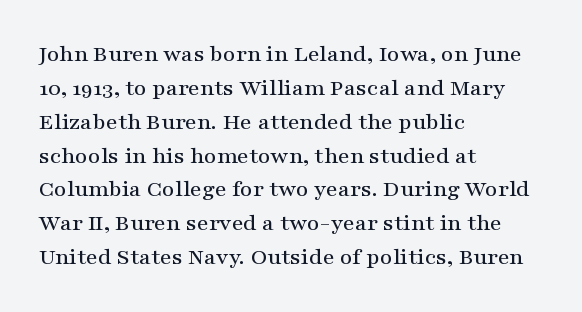
{"italic": "no", "underline": "no", "align": "left", "line_spacing": "normal", "line_spacing_ratio": 1.41, "letter_spacing": "normal", "letter_spacing_em": 0.0, "glyph_px": 24}
